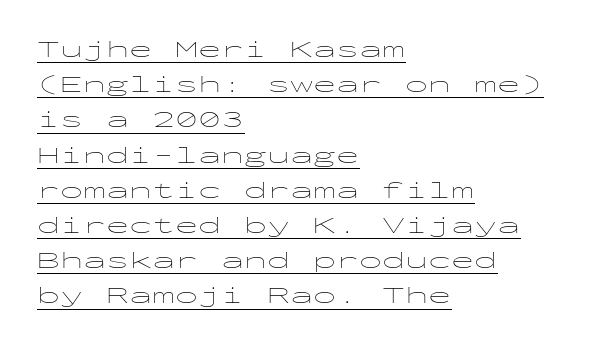
The image shows 23 px text type, upright; set left-aligned, normal line spacing (1.53x), normal letter spacing, underlined.
